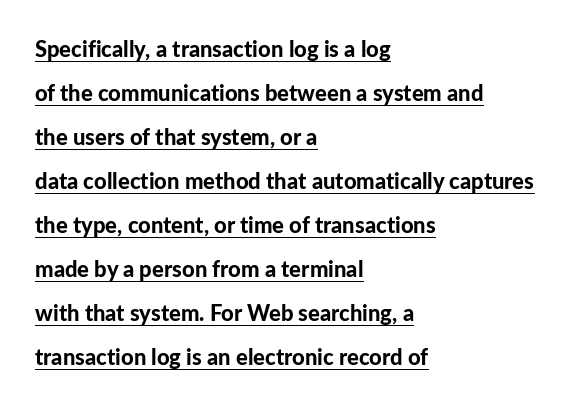
{"italic": "no", "bold": "yes", "underline": "yes", "align": "left", "line_spacing": "loose", "line_spacing_ratio": 2.0, "letter_spacing": "normal", "letter_spacing_em": 0.0, "glyph_px": 22}
